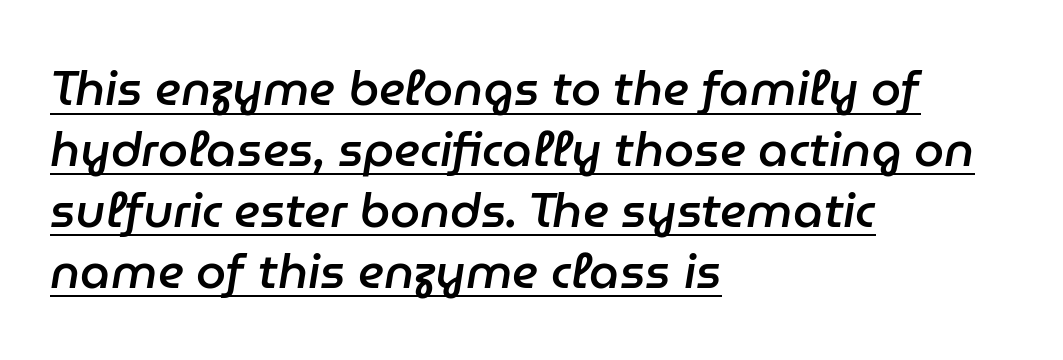
Layout note: lines flush left. Character widths vary here, with narrow letters taking less room than wide ones. Successive baselines arrive at the customary interval. This rendering leaves character spacing at its baseline value. The font's italic variant was chosen for this text. Compared with undecorated copy, this sample adds a rule below the words.
